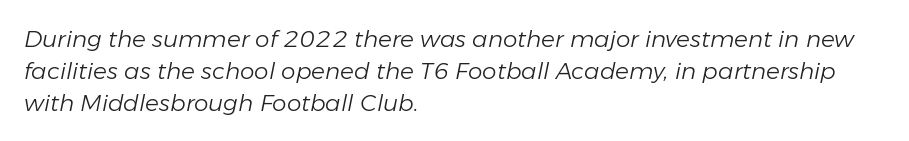
The image shows 23 px text type, italic (leaning right); set left-aligned, normal line spacing (1.39x), normal letter spacing, not underlined.
